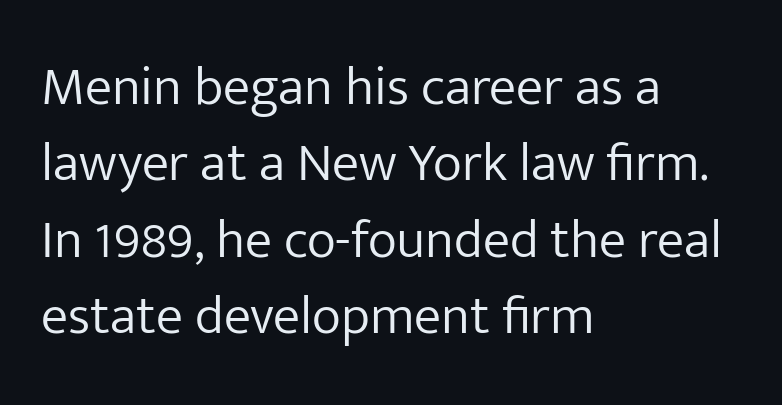
Each word holds together tightly as a unit, with standard inter-letter gaps. The specimen omits any rule beneath the text block's lines. Observe the absence of serifs on each vertical stroke in this sample. Vertical strokes here are truly vertical. The text block is weighted toward the left margin, trailing off unevenly rightward. If you measured baseline to baseline, you'd find a middling distance.
